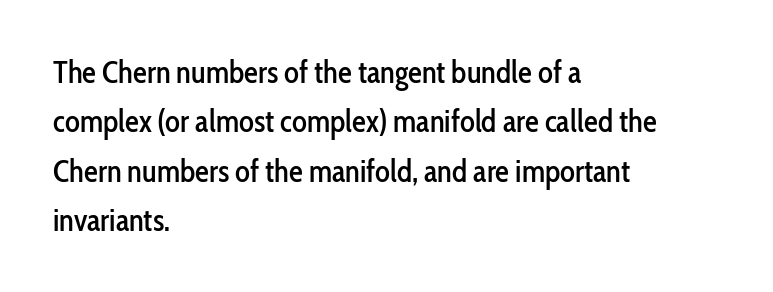
Q: Is the text italic (slanted)? A: No, it is upright.
Q: Is the typeface a serif or a sans-serif typeface? A: Sans-serif.
Q: Is the text underlined? A: No.
Q: How is the paragraph aligned? A: Left-aligned.
Q: Is the spacing between letters normal or unusually wide? A: Normal.
Q: Is the spacing between lines tight, normal or loose? A: Normal.
Q: Width (condensed, normal, or wide)? A: Condensed.
Q: Stroke contrast? A: Low.
Q: x-height? A: Medium.
Q: Monospaced? A: No.
